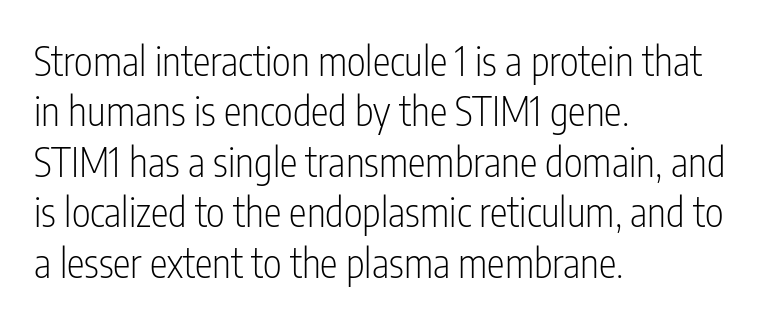
{"serif": "no", "italic": "no", "bold": "no", "weight": "light", "width": "condensed", "stroke_contrast": "low", "x_height": "medium", "monospaced": "no", "underline": "no", "align": "left", "line_spacing": "normal", "line_spacing_ratio": 1.26, "letter_spacing": "normal", "letter_spacing_em": 0.0, "glyph_px": 40}
